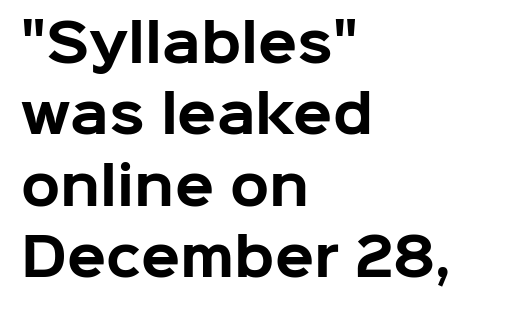
Style check: upright. Looks like regular typesetting: each glyph gets only the width it needs. One glance says typical: line gaps are just what's usual. This sample uses plain, unmodified letter spacing. Bare-footed words on every line. One-word summary of the alignment: left.
